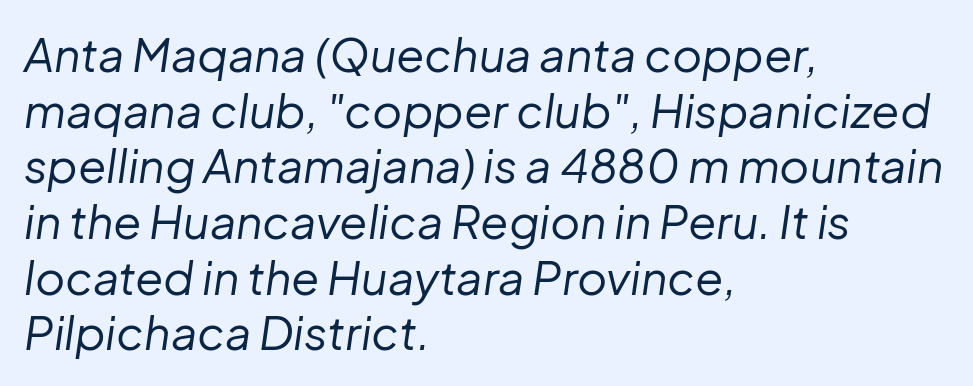
Descender tails drop into unmarked territory. The lettering tilts uniformly, giving the passage an italic look. A typesetter would call this proportional, since set widths differ per character. Letter spacing: default. Heaviness? Minimal to ordinary, like unemphasized prose. Which margin do the lines hug? The left one — the right edge is uneven.
